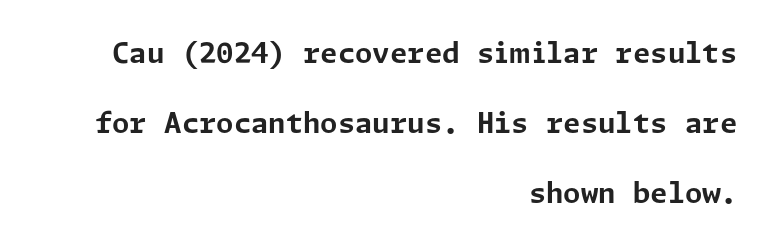
Q: Is the text bold? A: Yes.
Q: Is the text italic (slanted)? A: No, it is upright.
Q: Is the typeface a serif or a sans-serif typeface? A: Sans-serif.
Q: Is the text underlined? A: No.
Q: How is the paragraph aligned? A: Right-aligned.
Q: Is the spacing between letters normal or unusually wide? A: Normal.
Q: Is the spacing between lines tight, normal or loose? A: Loose.
Q: Width (condensed, normal, or wide)? A: Normal.
Q: Stroke contrast? A: Low.
Q: x-height? A: Medium.
